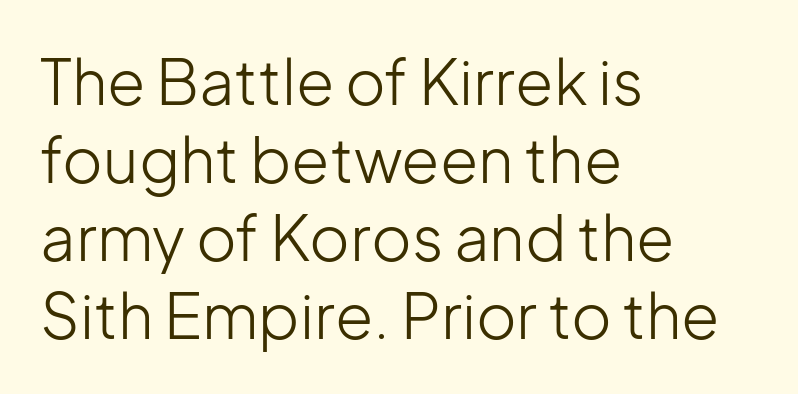
{"serif": "no", "italic": "no", "bold": "no", "weight": "light", "width": "normal", "stroke_contrast": "low", "x_height": "medium", "monospaced": "no", "underline": "no", "align": "left", "line_spacing": "normal", "line_spacing_ratio": 1.26, "letter_spacing": "normal", "letter_spacing_em": 0.0, "glyph_px": 62}
